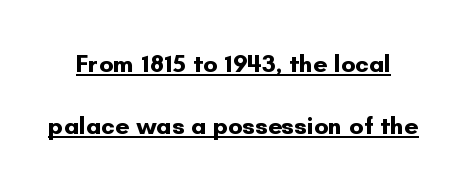
{"italic": "no", "bold": "yes", "underline": "yes", "line_spacing": "loose", "line_spacing_ratio": 2.47, "letter_spacing": "normal", "letter_spacing_em": 0.0, "glyph_px": 25}
